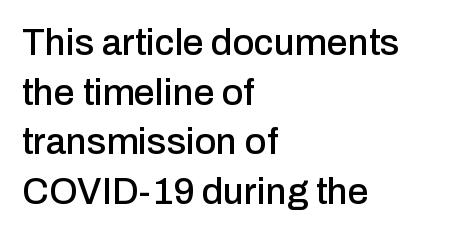
Q: Is the text italic (slanted)? A: No, it is upright.
Q: Is the typeface a serif or a sans-serif typeface? A: Sans-serif.
Q: Is the text underlined? A: No.
Q: How is the paragraph aligned? A: Left-aligned.
Q: Is the spacing between letters normal or unusually wide? A: Normal.
Q: Is the spacing between lines tight, normal or loose? A: Normal.
Q: Width (condensed, normal, or wide)? A: Normal.
Q: Stroke contrast? A: Low.
Q: x-height? A: Medium.
Q: Monospaced? A: No.
